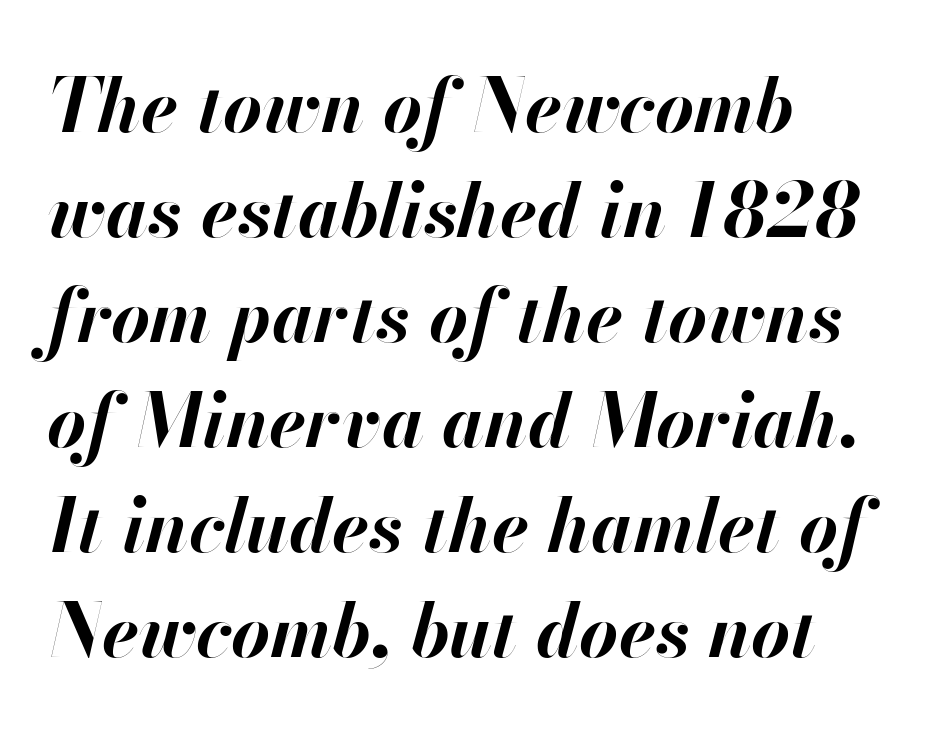
{"italic": "yes", "lean": "right", "slant_degrees": 13, "bold": "yes", "weight": "bold", "width": "normal", "stroke_contrast": "high", "x_height": "small", "monospaced": "no", "underline": "no", "align": "left", "line_spacing": "normal", "line_spacing_ratio": 1.4, "letter_spacing": "normal", "letter_spacing_em": 0.0, "glyph_px": 75}
